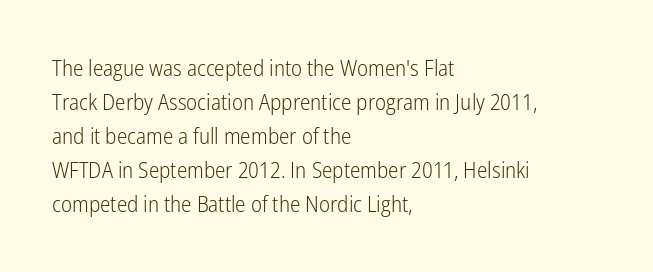
{"italic": "no", "bold": "no", "underline": "no", "align": "left", "line_spacing": "normal", "line_spacing_ratio": 1.55, "letter_spacing": "normal", "letter_spacing_em": 0.0, "glyph_px": 22}
